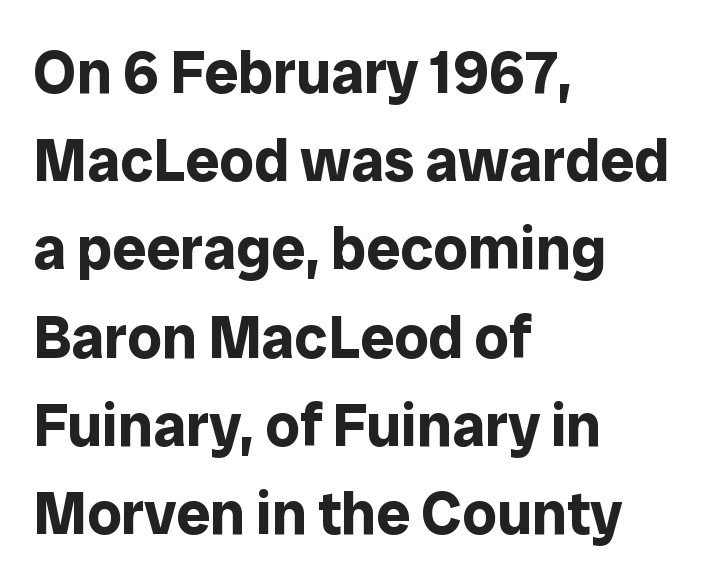
{"serif": "no", "italic": "no", "bold": "yes", "weight": "bold", "width": "normal", "stroke_contrast": "low", "x_height": "medium", "monospaced": "no", "underline": "no", "align": "left", "line_spacing": "normal", "line_spacing_ratio": 1.47, "letter_spacing": "normal", "letter_spacing_em": 0.0, "glyph_px": 60}
